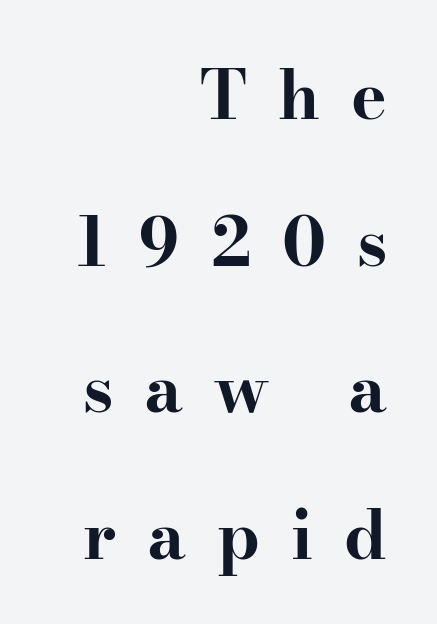
Q: Is the text bold? A: Yes.
Q: Is the text italic (slanted)? A: No, it is upright.
Q: Is the typeface a serif or a sans-serif typeface? A: Serif.
Q: Is the text underlined? A: No.
Q: How is the paragraph aligned? A: Right-aligned.
Q: Is the spacing between letters normal or unusually wide? A: Unusually wide.
Q: Is the spacing between lines tight, normal or loose? A: Loose.
Q: Width (condensed, normal, or wide)? A: Wide.
Q: Stroke contrast? A: High.
Q: x-height? A: Small.
Q: Monospaced? A: No.
